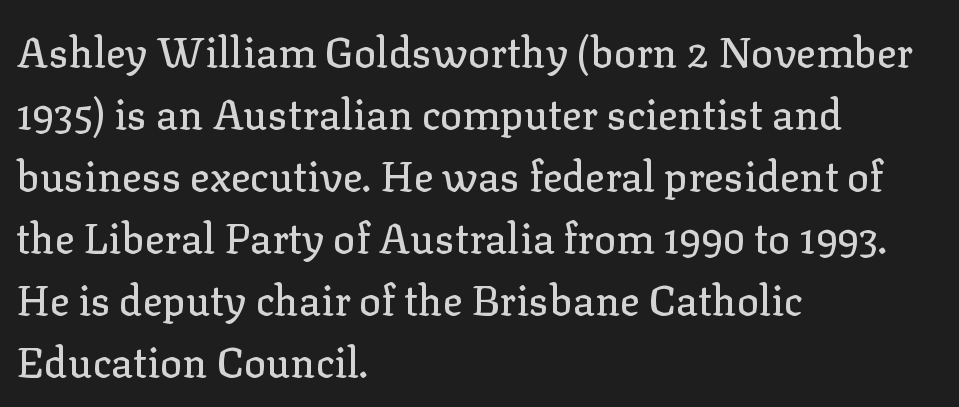
{"serif": "yes", "italic": "no", "width": "normal", "stroke_contrast": "low", "x_height": "medium", "monospaced": "no", "underline": "no", "align": "left", "line_spacing": "normal", "line_spacing_ratio": 1.51, "letter_spacing": "normal", "letter_spacing_em": 0.0, "glyph_px": 41}
